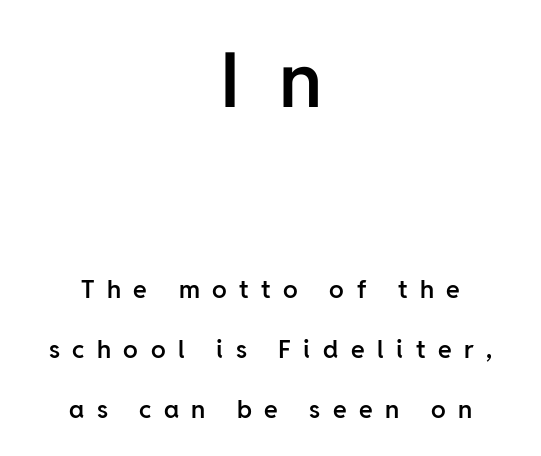
{"serif": "no", "italic": "no", "bold": "semi", "weight": "semibold", "width": "normal", "stroke_contrast": "low", "x_height": "medium", "monospaced": "no", "underline": "no", "align": "center", "line_spacing": "loose", "line_spacing_ratio": 2.39, "letter_spacing": "wide", "letter_spacing_em": 0.5, "larger_block": "first", "size_ratio": 3.04, "glyph_px": 76}
